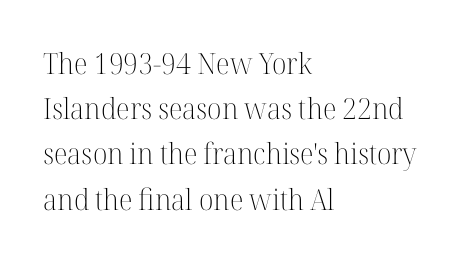
Think of a printed novel: that variable character pitch is what you see here. Counters stay open thanks to moderate or lighter strokes. Line starts are locked; line ends wander. In terms of letterform style, serifs are clearly present. Posture: straight, roman, zero tilt. The specimen omits any rule beneath the text block's lines.
